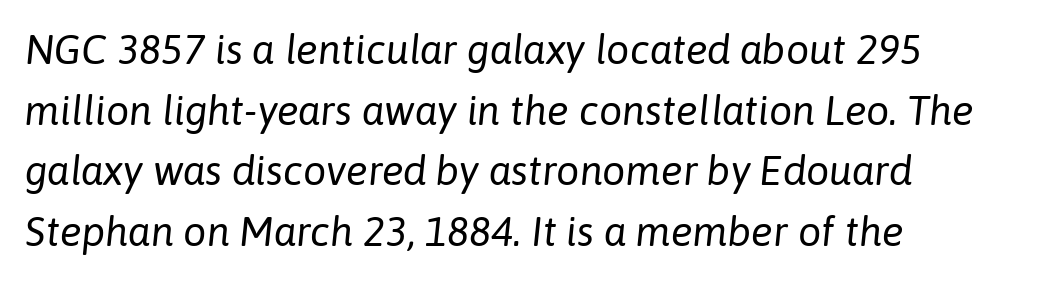
{"italic": "yes", "lean": "right", "slant_degrees": 6, "bold": "no", "weight": "regular", "width": "normal", "stroke_contrast": "low", "x_height": "medium", "monospaced": "no", "underline": "no", "align": "left", "line_spacing": "normal", "line_spacing_ratio": 1.48, "letter_spacing": "normal", "letter_spacing_em": 0.0, "glyph_px": 41}
